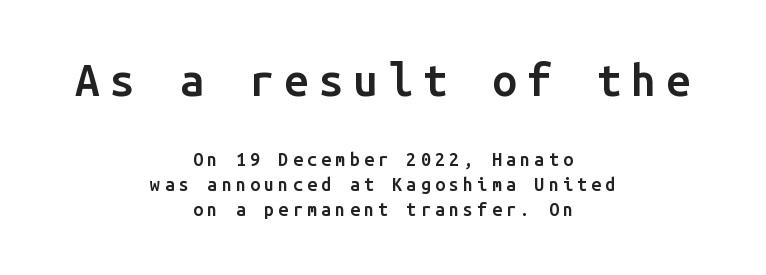
{"serif": "no", "italic": "no", "bold": "semi", "weight": "semibold", "width": "normal", "stroke_contrast": "low", "x_height": "medium", "monospaced": "yes", "underline": "no", "align": "center", "line_spacing": "normal", "line_spacing_ratio": 1.37, "letter_spacing": "wide", "letter_spacing_em": 0.23, "larger_block": "first", "size_ratio": 2.44, "glyph_px": 44}
